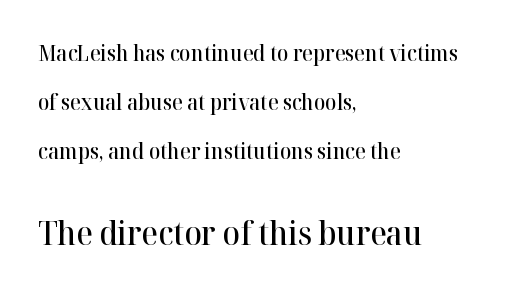
Q: Is the text bold? A: Semi-bold.
Q: Is the text italic (slanted)? A: No, it is upright.
Q: Is the typeface a serif or a sans-serif typeface? A: Serif.
Q: Is the text underlined? A: No.
Q: How is the paragraph aligned? A: Left-aligned.
Q: Is the spacing between letters normal or unusually wide? A: Normal.
Q: Is the spacing between lines tight, normal or loose? A: Loose.
Q: Which block of text is set in a larger size, the first (top) or the second (bottom)? A: The second (bottom) one.
Q: Width (condensed, normal, or wide)? A: Normal.
Q: Stroke contrast? A: High.
Q: x-height? A: Medium.
Q: Monospaced? A: No.
